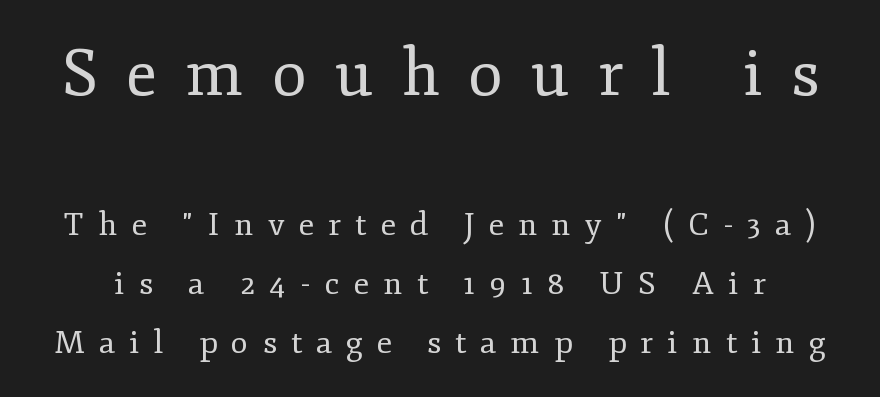
What kind of face is this? One with serifs. Does the lettering tilt? It doesn't — this is upright. Large over small — that's the arrangement of the two blocks here. A typesetter would call this heavily tracked-out type. Summary of weight: not heavy and not bold.
